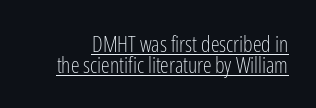
{"italic": "no", "bold": "no", "underline": "yes", "line_spacing": "tight", "line_spacing_ratio": 0.95, "letter_spacing": "normal", "letter_spacing_em": 0.0, "glyph_px": 22}
